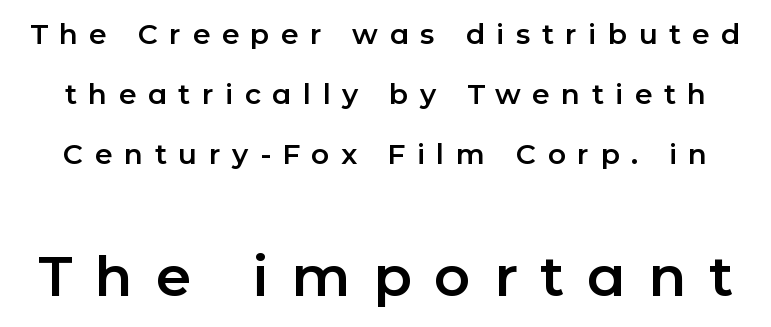
The image shows 56 px sans-serif type, upright; set loose line spacing (2.14x), unusually wide letter spacing (+0.41 em), not underlined; the second (bottom) block is 2.0x larger; low stroke contrast and a medium x-height.
